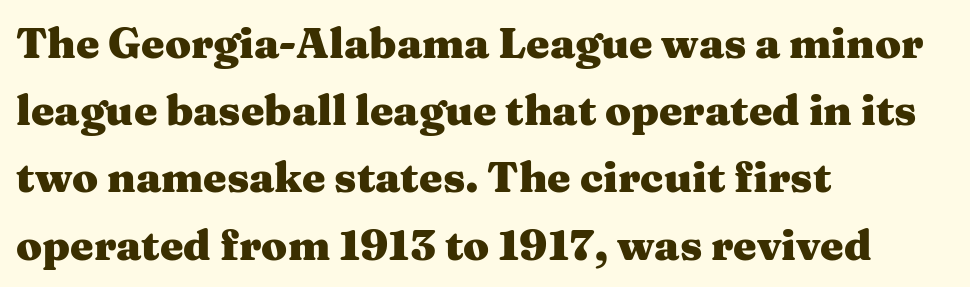
{"serif": "yes", "italic": "no", "bold": "yes", "weight": "heavy", "width": "wide", "stroke_contrast": "medium", "x_height": "medium", "monospaced": "no", "underline": "no", "align": "left", "line_spacing": "normal", "line_spacing_ratio": 1.6, "letter_spacing": "normal", "letter_spacing_em": 0.0, "glyph_px": 42}
